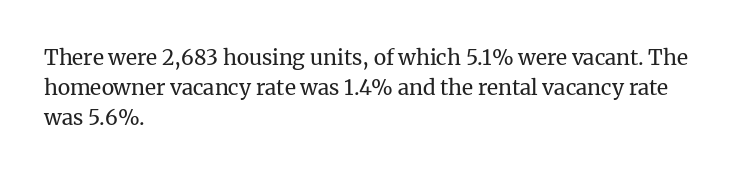
Compared with typical body copy, the letter spacing here is the same. The text block is weighted toward the left margin, trailing off unevenly rightward. The foot of each line stays bare and open. Evenly set lines give the paragraph a standard silhouette. Stroke thickness stays within the range of a standard reading face or lighter.
